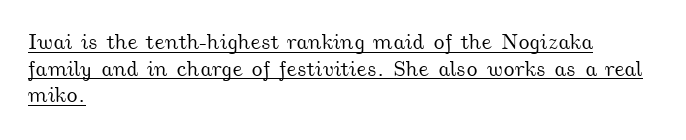
The face used here appears with an underline applied. In terms of letterspacing, this is plain default setting. One-word summary of the alignment: left.
